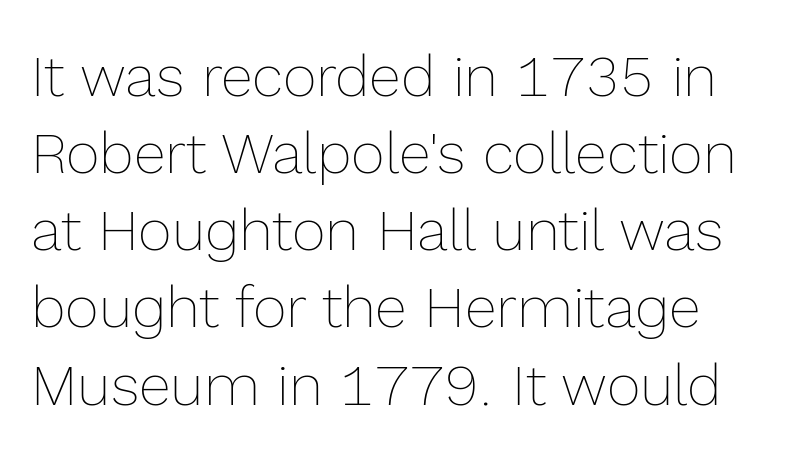
Q: Is the text bold? A: No.
Q: Is the text italic (slanted)? A: No, it is upright.
Q: Is the text underlined? A: No.
Q: Is the spacing between letters normal or unusually wide? A: Normal.
Q: Is the spacing between lines tight, normal or loose? A: Normal.
Q: Width (condensed, normal, or wide)? A: Normal.
Q: x-height? A: Medium.
Q: Monospaced? A: No.
